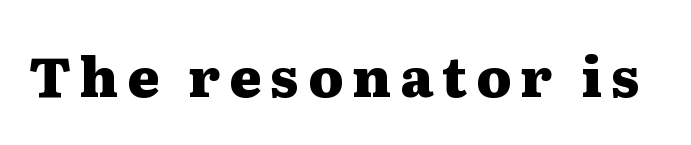
{"serif": "yes", "italic": "no", "bold": "yes", "weight": "heavy", "width": "wide", "stroke_contrast": "medium", "x_height": "medium", "monospaced": "no", "underline": "no", "glyph_px": 55}
